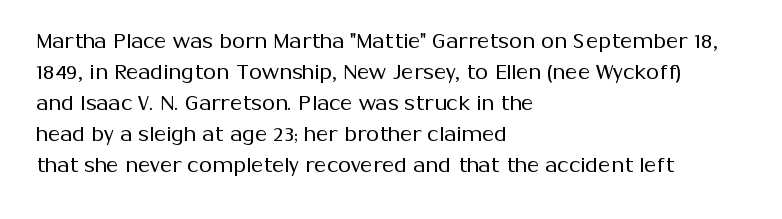
The image shows 21 px text type, upright; set left-aligned, normal line spacing (1.48x), normal letter spacing, not underlined.
